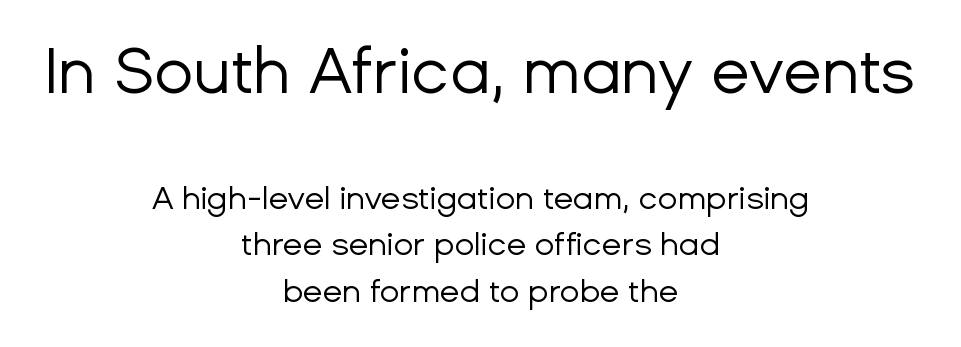
The block of text has a typical density, with ordinary space between rows. The typography opts for an upright posture over an oblique one. Note the varied advance widths — an 'i' is clearly narrower than an 'm'. Descenders are the only things crossing below the line.
